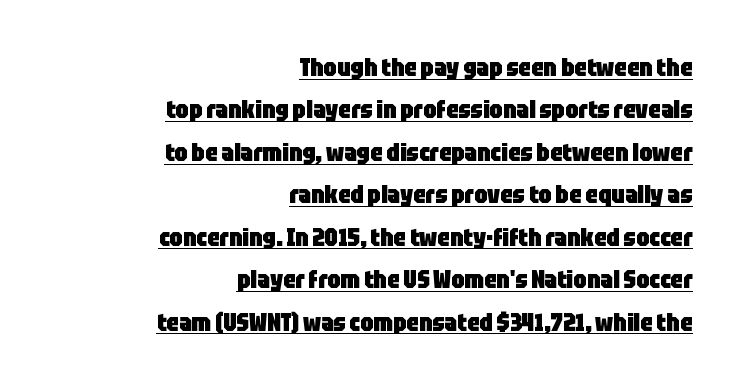
Summary of weight: heavy, a full bold. Check the space under the baseline: a stroke is drawn there. Vertical strokes here are truly vertical. Where is the straight margin? On the right.
